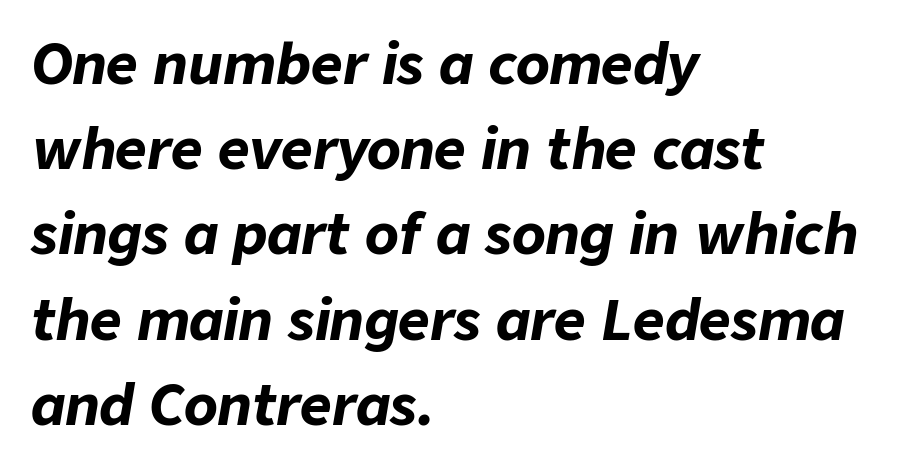
{"italic": "yes", "lean": "right", "slant_degrees": 9, "bold": "yes", "weight": "bold", "width": "normal", "stroke_contrast": "low", "x_height": "medium", "monospaced": "no", "underline": "no", "align": "left", "line_spacing": "normal", "line_spacing_ratio": 1.55, "letter_spacing": "normal", "letter_spacing_em": 0.0, "glyph_px": 55}
